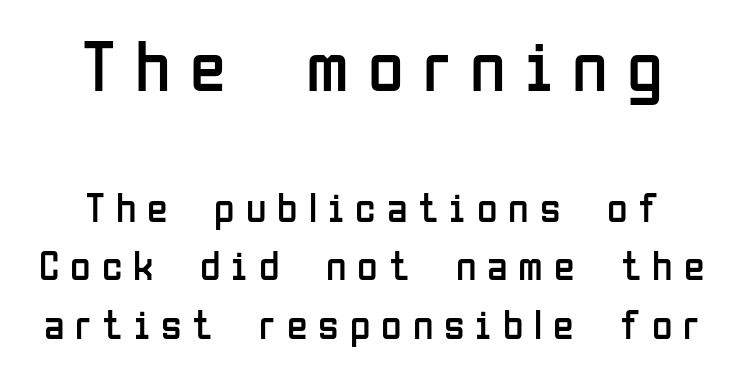
The image shows 73 px regular-weight, condensed sans-serif type, upright; set centered, normal line spacing (1.4x), unusually wide letter spacing (+0.26 em), not underlined; the first (top) block is 1.74x larger; low stroke contrast and a medium x-height.
